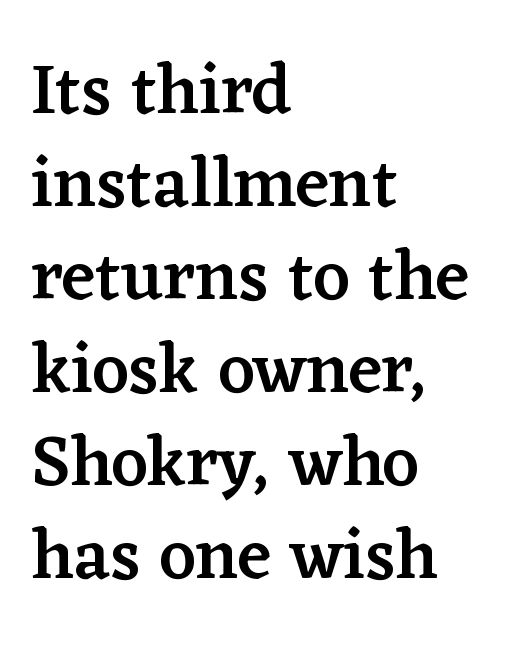
Q: Is the text bold? A: Semi-bold.
Q: Is the text italic (slanted)? A: No, it is upright.
Q: Is the typeface a serif or a sans-serif typeface? A: Serif.
Q: Is the text underlined? A: No.
Q: How is the paragraph aligned? A: Left-aligned.
Q: Is the spacing between letters normal or unusually wide? A: Normal.
Q: Is the spacing between lines tight, normal or loose? A: Normal.
Q: Width (condensed, normal, or wide)? A: Normal.
Q: Stroke contrast? A: Low.
Q: x-height? A: Medium.
Q: Monospaced? A: No.
